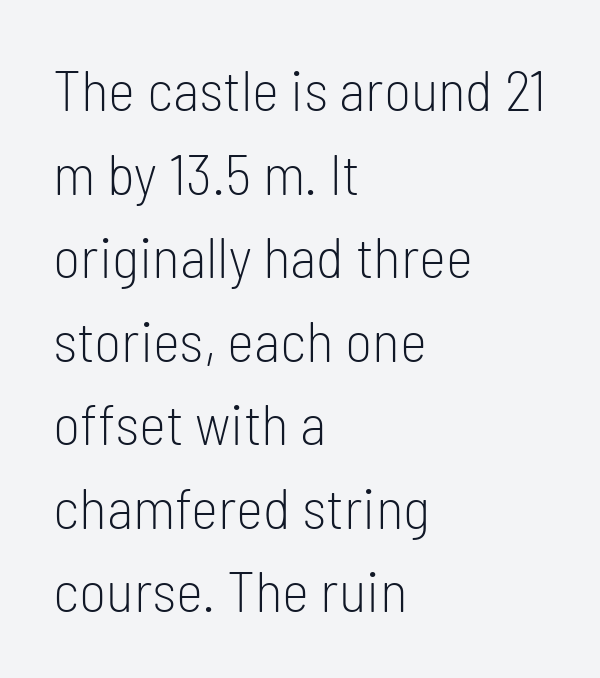
Q: Is the text bold? A: No.
Q: Is the text italic (slanted)? A: No, it is upright.
Q: Is the typeface a serif or a sans-serif typeface? A: Sans-serif.
Q: Is the text underlined? A: No.
Q: How is the paragraph aligned? A: Left-aligned.
Q: Is the spacing between letters normal or unusually wide? A: Normal.
Q: Is the spacing between lines tight, normal or loose? A: Normal.
Q: Width (condensed, normal, or wide)? A: Condensed.
Q: Stroke contrast? A: Low.
Q: x-height? A: Medium.
Q: Monospaced? A: No.
